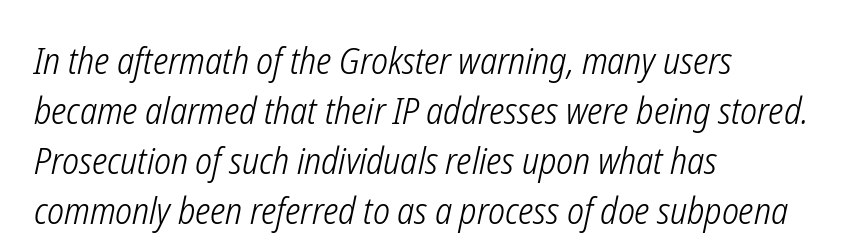
Emphasis-style slanted type is in use. Whoever set this chose a conventional vertical rhythm. Default kerning and tracking; the words read as compact shapes. Think of a printed novel: that variable character pitch is what you see here. Line beginnings align vertically; line endings do not. Heaviness? Minimal to ordinary, like unemphasized prose.
